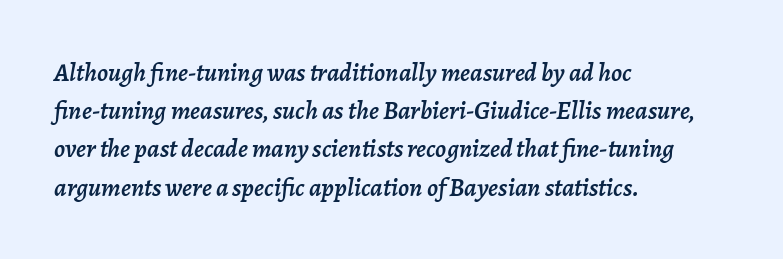
Quick note: interline space is typical. Anything drawn beneath the words? Only blank space. The horizontal fit of the characters is conventional and even. Is the block centered? No — it sits flush against the left margin. These lines were composed using italics.
